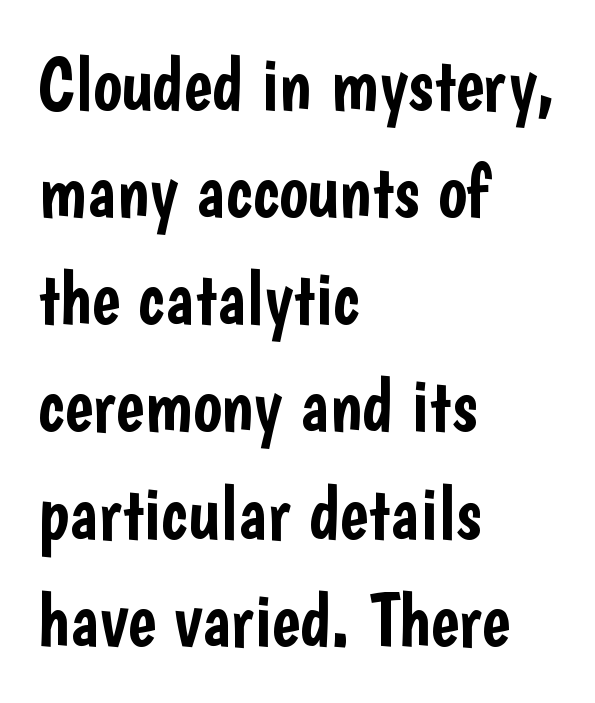
Q: Is the text italic (slanted)? A: No, it is upright.
Q: Is the typeface a serif or a sans-serif typeface? A: Sans-serif.
Q: Is the text underlined? A: No.
Q: How is the paragraph aligned? A: Left-aligned.
Q: Is the spacing between letters normal or unusually wide? A: Normal.
Q: Is the spacing between lines tight, normal or loose? A: Normal.
Q: Width (condensed, normal, or wide)? A: Condensed.
Q: Stroke contrast? A: Low.
Q: x-height? A: Medium.
Q: Monospaced? A: No.
